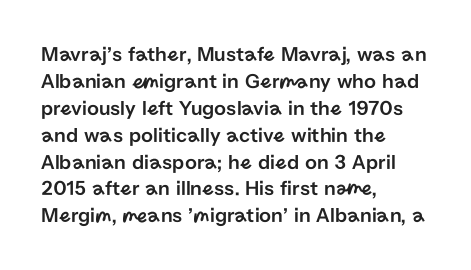
No word sits above an underline. Rendered with straight, roman letterforms. A typesetter would call this leading conventional body-copy spacing. Nothing unusual about the tracking: characters are spaced as the font intends. Line starts are locked; line ends wander.
